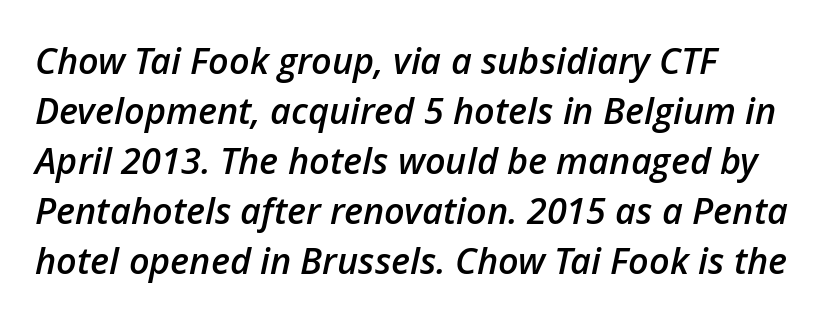
{"italic": "yes", "lean": "right", "slant_degrees": 12, "bold": "semi", "weight": "semibold", "width": "normal", "stroke_contrast": "low", "x_height": "medium", "monospaced": "no", "underline": "no", "line_spacing": "normal", "line_spacing_ratio": 1.39, "letter_spacing": "normal", "letter_spacing_em": 0.0, "glyph_px": 36}
